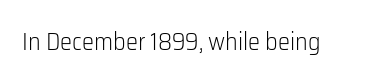
Only glyphs here, with clear space below each row. Notice how the stems are strictly vertical — no italics here. Between one letter and the next there's only the usual sliver of space. Is this a heavy cut? Hardly; it is regular or lighter.
